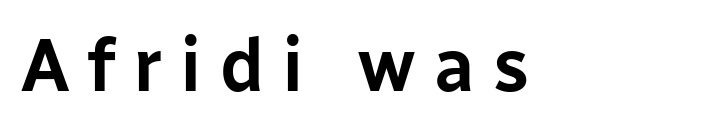
The image shows 74 px sans-serif type, upright; set unusually wide letter spacing (+0.24 em), not underlined; low stroke contrast and a medium x-height.
